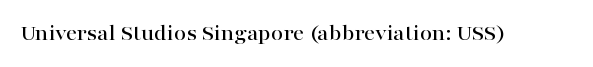
The image shows 22 px text type, upright; set normal letter spacing, not underlined.
